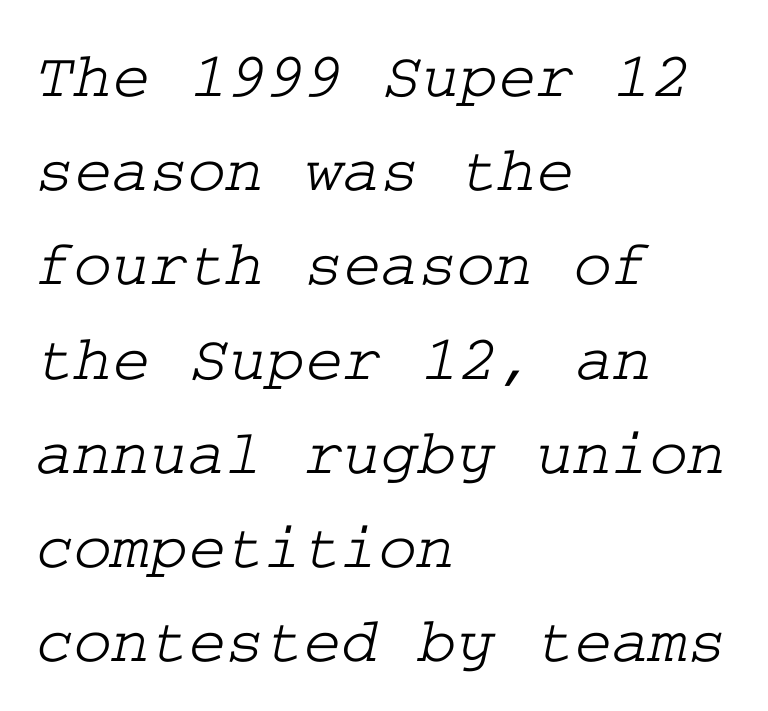
Unmarked baselines from the first word to the last. I'd call this a serif setting — the letters wear small feet. Letter spacing: default. Does the copy run flush right? No — it runs flush left. Reading down the column, the eye jumps a familiar distance to each next line.
